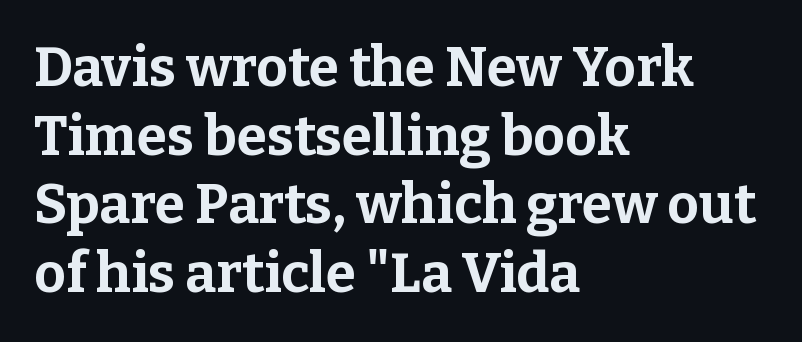
The image shows 55 px bold serif type, upright; set left-aligned, normal line spacing (1.25x), normal letter spacing, not underlined; low stroke contrast and a medium x-height.
